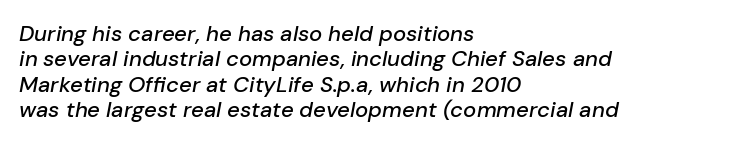
The image shows 22 px text type, italic (leaning right); set left-aligned, tight line spacing (1.15x), normal letter spacing, not underlined.
